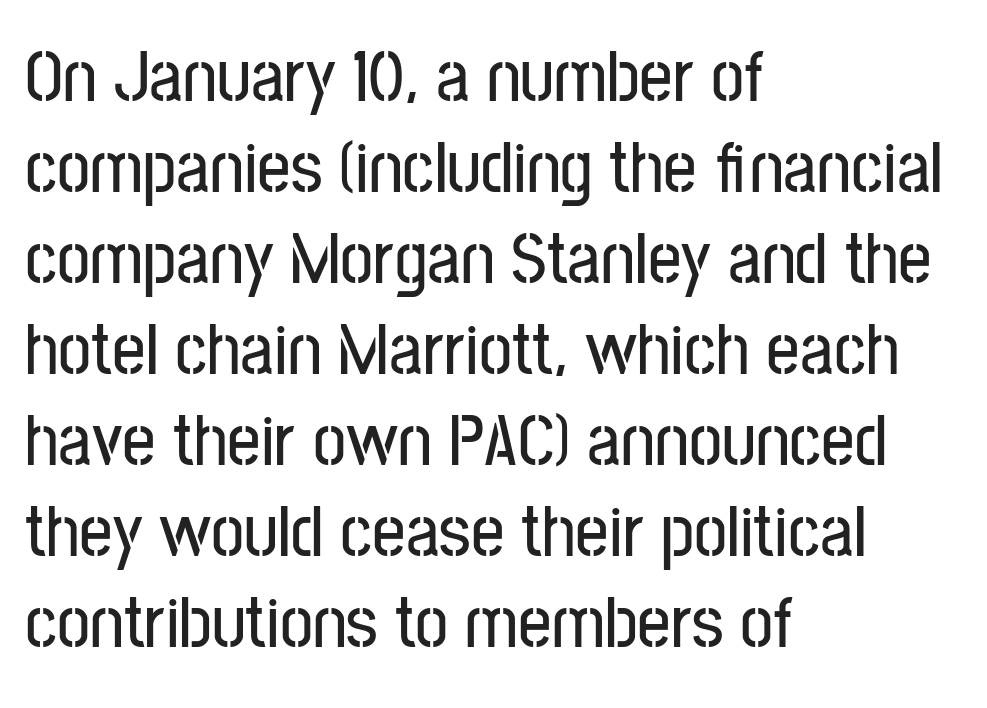
Only glyphs here, with clear space below each row. This sample uses a sans-serif face. Nobody touched the tracking dial on this one. This sample has the flowing, uneven cadence of proportional lettering.
